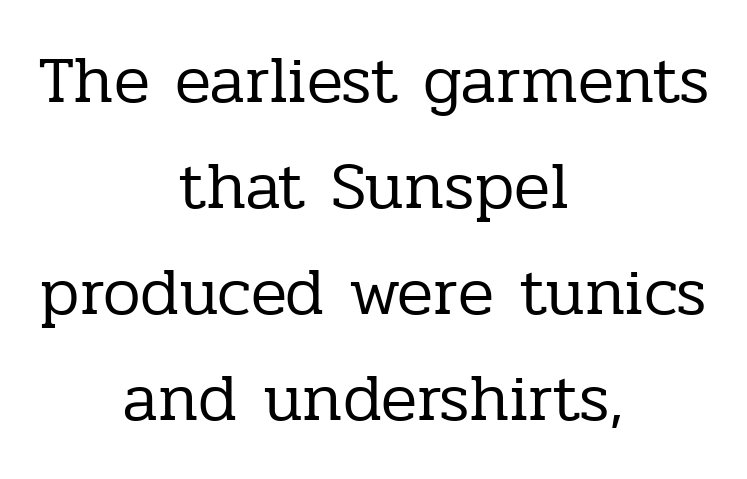
Q: Is the text bold? A: No.
Q: Is the text italic (slanted)? A: No, it is upright.
Q: Is the typeface a serif or a sans-serif typeface? A: Serif.
Q: Is the text underlined? A: No.
Q: How is the paragraph aligned? A: Centered.
Q: Is the spacing between letters normal or unusually wide? A: Normal.
Q: Is the spacing between lines tight, normal or loose? A: Normal.
Q: Width (condensed, normal, or wide)? A: Normal.
Q: Stroke contrast? A: Low.
Q: x-height? A: Medium.
Q: Monospaced? A: No.
